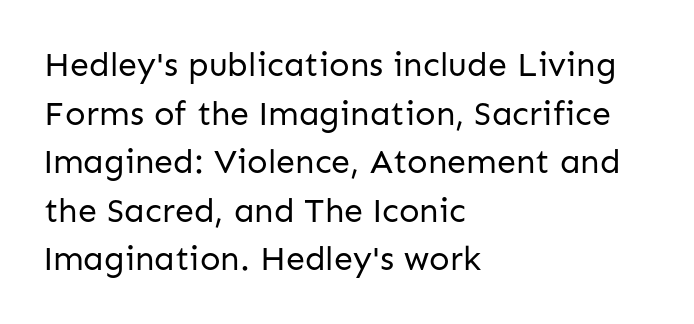
{"serif": "no", "italic": "no", "bold": "no", "weight": "regular", "width": "normal", "stroke_contrast": "low", "x_height": "medium", "monospaced": "no", "underline": "no", "align": "left", "line_spacing": "normal", "line_spacing_ratio": 1.43, "letter_spacing": "normal", "letter_spacing_em": 0.0, "glyph_px": 34}
